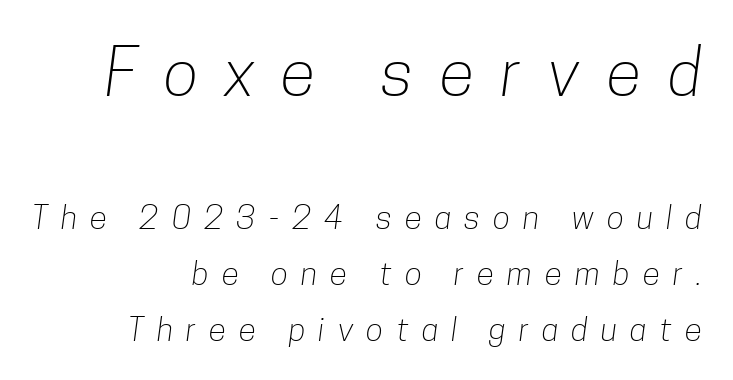
Typographically, this falls in the sans-serif category. Think of a printed novel: that variable character pitch is what you see here. Lines of text with bare space underneath. Teacher's note: observe the even right margin — that is flush-right alignment.
